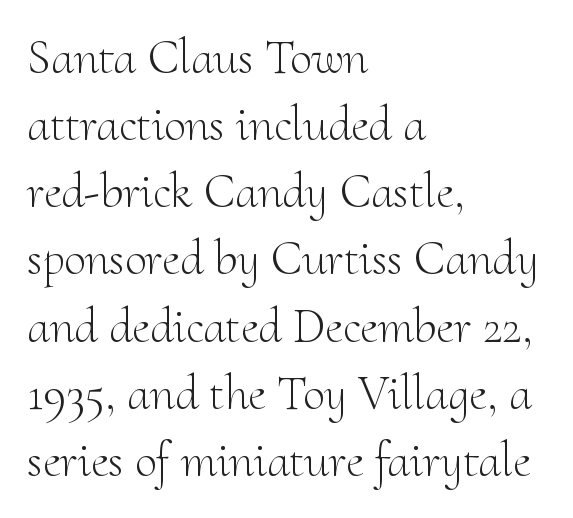
{"serif": "yes", "italic": "no", "bold": "no", "weight": "light", "width": "normal", "stroke_contrast": "medium", "x_height": "small", "monospaced": "no", "underline": "no", "align": "left", "line_spacing": "normal", "line_spacing_ratio": 1.37, "letter_spacing": "normal", "letter_spacing_em": 0.0, "glyph_px": 49}
